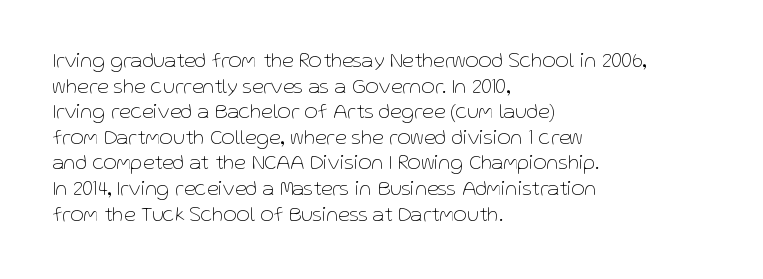
The image shows 21 px text type, upright; set left-aligned, line spacing 1.22x, normal letter spacing, not underlined.
